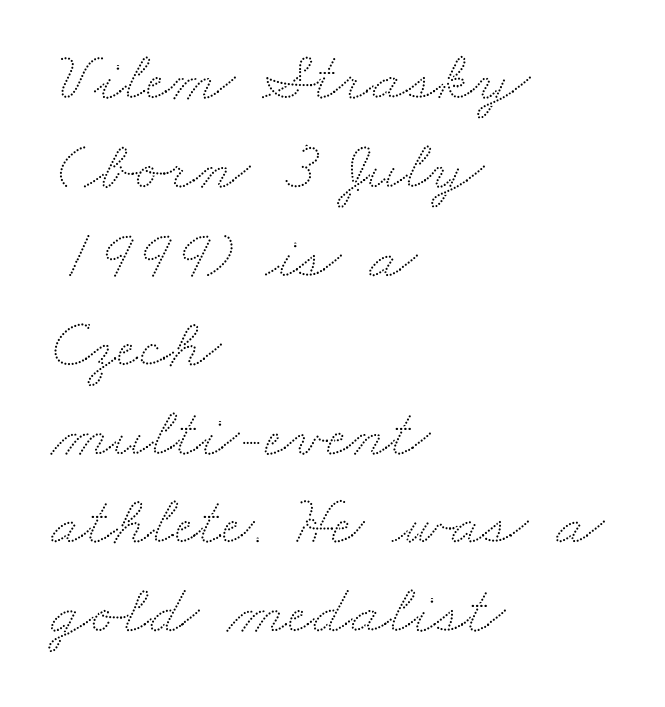
The image shows 70 px wide type; set left-aligned, normal line spacing (1.27x), normal letter spacing, not underlined; low stroke contrast and a small x-height.
